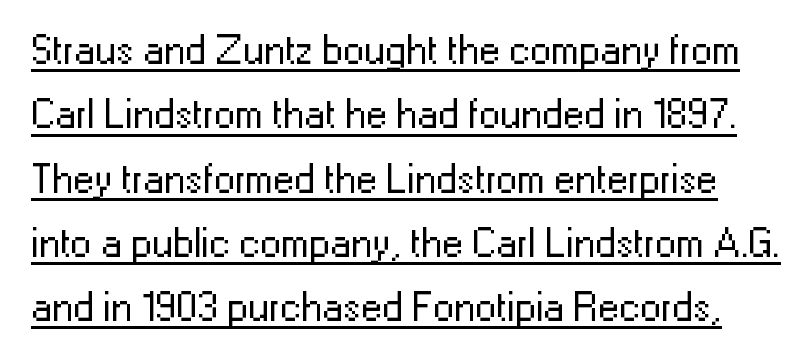
The image shows 42 px regular-weight sans-serif type, upright; set normal line spacing (1.53x), normal letter spacing, underlined; low stroke contrast and a medium x-height.
